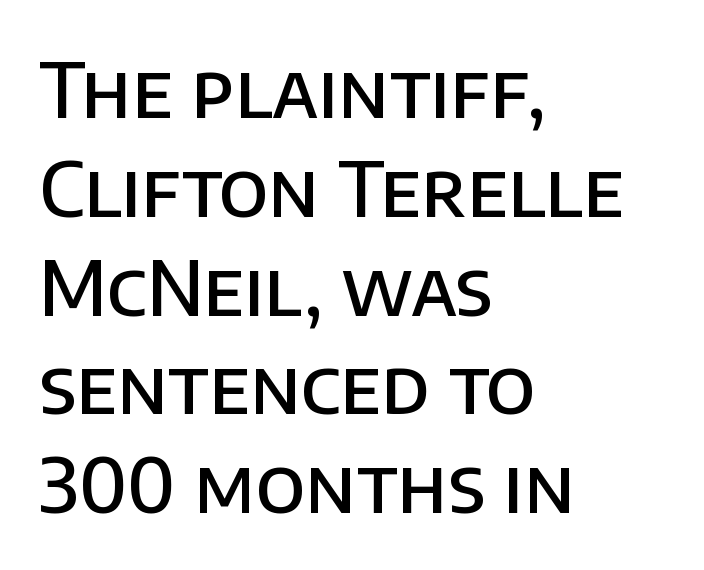
The image shows 76 px semibold sans-serif type, upright; set left-aligned, normal line spacing (1.3x), normal letter spacing, not underlined; low stroke contrast and a large x-height.
